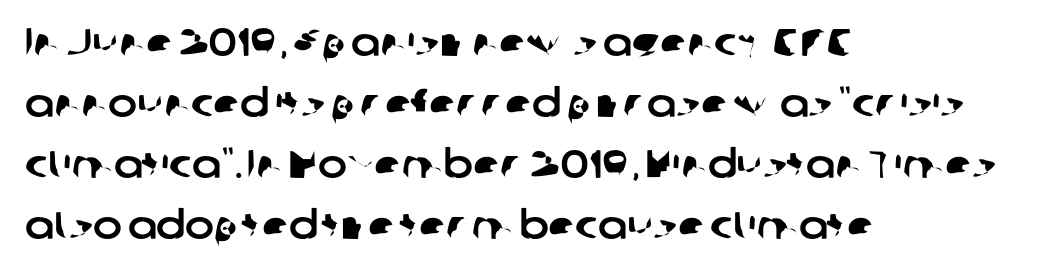
The line texture is even and compact thanks to regular tracking. Horizontally, the lines are justified to the leading edge only. The space beneath each line is pristine and unruled. Here the designer chose a conventional face with non-uniform glyph widths.
